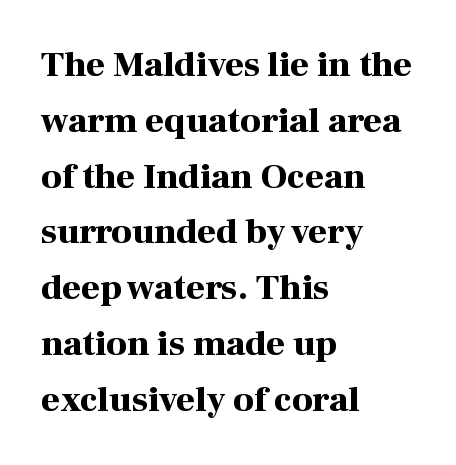
{"serif": "yes", "italic": "no", "bold": "yes", "weight": "bold", "width": "normal", "stroke_contrast": "high", "x_height": "medium", "monospaced": "no", "underline": "no", "align": "left", "line_spacing": "normal", "line_spacing_ratio": 1.55, "letter_spacing": "normal", "letter_spacing_em": 0.0, "glyph_px": 36}
